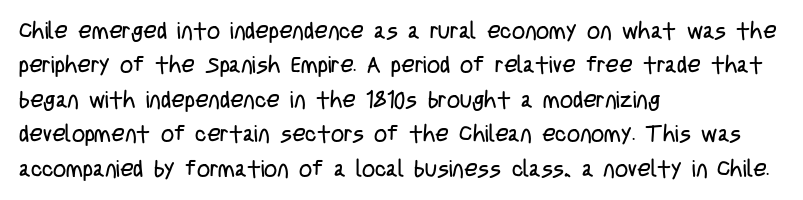
Q: Is the text bold? A: No.
Q: Is the text italic (slanted)? A: No, it is upright.
Q: Is the text underlined? A: No.
Q: How is the paragraph aligned? A: Left-aligned.
Q: Is the spacing between letters normal or unusually wide? A: Normal.
Q: Is the spacing between lines tight, normal or loose? A: Normal.
